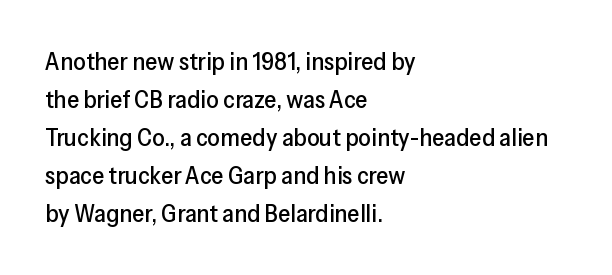
Q: Is the text italic (slanted)? A: No, it is upright.
Q: Is the text underlined? A: No.
Q: How is the paragraph aligned? A: Left-aligned.
Q: Is the spacing between letters normal or unusually wide? A: Normal.
Q: Is the spacing between lines tight, normal or loose? A: Normal.
